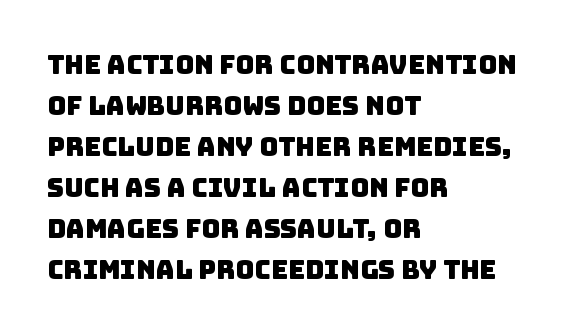
{"underline": "no", "align": "left", "line_spacing": "normal", "line_spacing_ratio": 1.58, "letter_spacing": "normal", "letter_spacing_em": 0.0, "glyph_px": 26}
